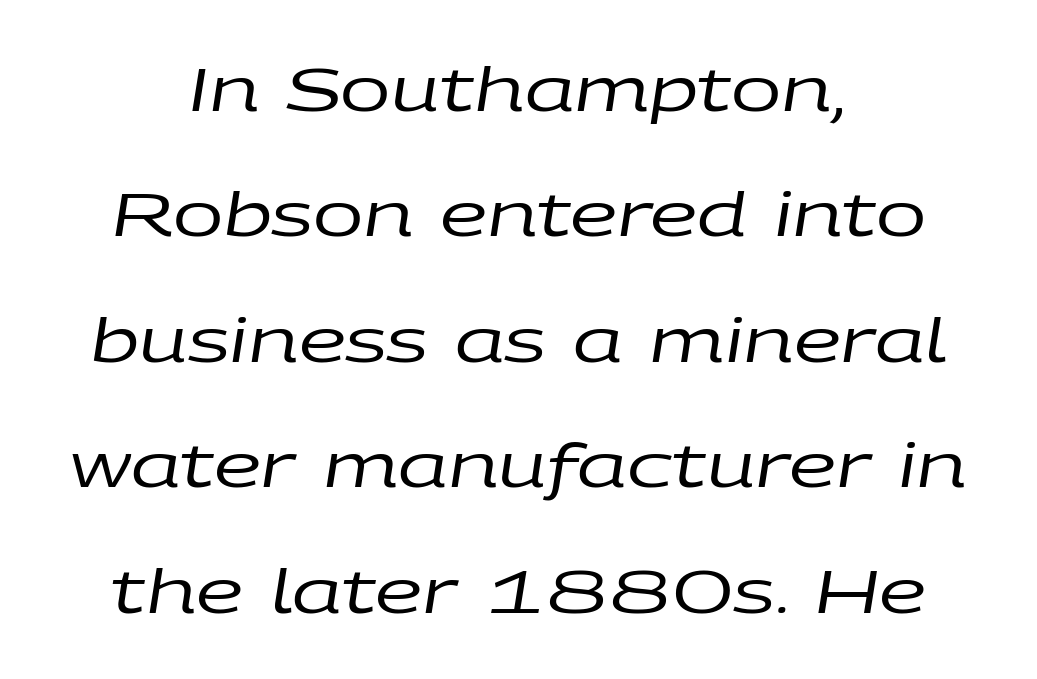
It's the slanting kind of type. The strip under each line holds only bare page. Heaviness? Minimal to ordinary, like unemphasized prose. Standard letterfit; no display-style spreading of the glyphs.
